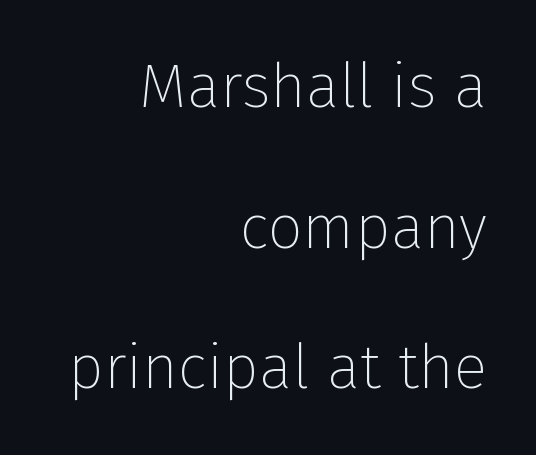
Q: Is the text bold? A: No.
Q: Is the text italic (slanted)? A: No, it is upright.
Q: Is the typeface a serif or a sans-serif typeface? A: Sans-serif.
Q: Is the text underlined? A: No.
Q: How is the paragraph aligned? A: Right-aligned.
Q: Is the spacing between letters normal or unusually wide? A: Normal.
Q: Is the spacing between lines tight, normal or loose? A: Loose.
Q: Width (condensed, normal, or wide)? A: Normal.
Q: Stroke contrast? A: Low.
Q: x-height? A: Medium.
Q: Monospaced? A: No.
